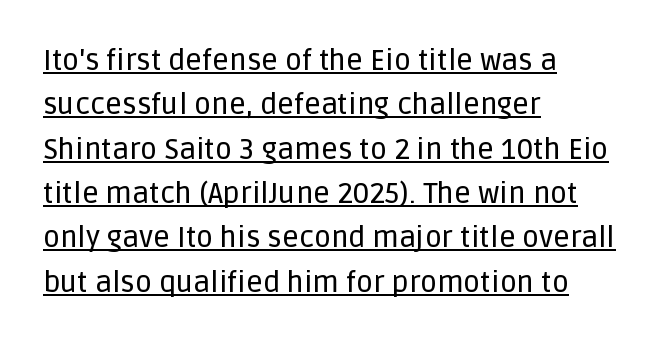
{"serif": "no", "italic": "no", "width": "normal", "stroke_contrast": "low", "x_height": "large", "monospaced": "no", "underline": "yes", "align": "left", "line_spacing": "normal", "line_spacing_ratio": 1.53, "letter_spacing": "normal", "letter_spacing_em": 0.0, "glyph_px": 29}
